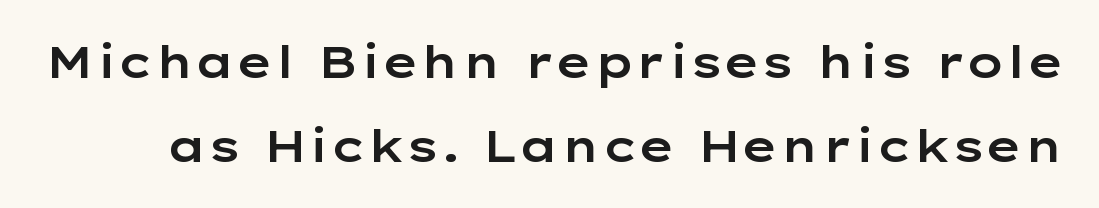
Default kerning and tracking; the words read as compact shapes. Any mark beneath the type? The region is blank. Is this a sans? Yes — the strokes have no serifs. These lines are rendered in a variable-pitch font. Italic? Not at all — the glyphs are vertical. The lines are spread far apart with generous leading.
